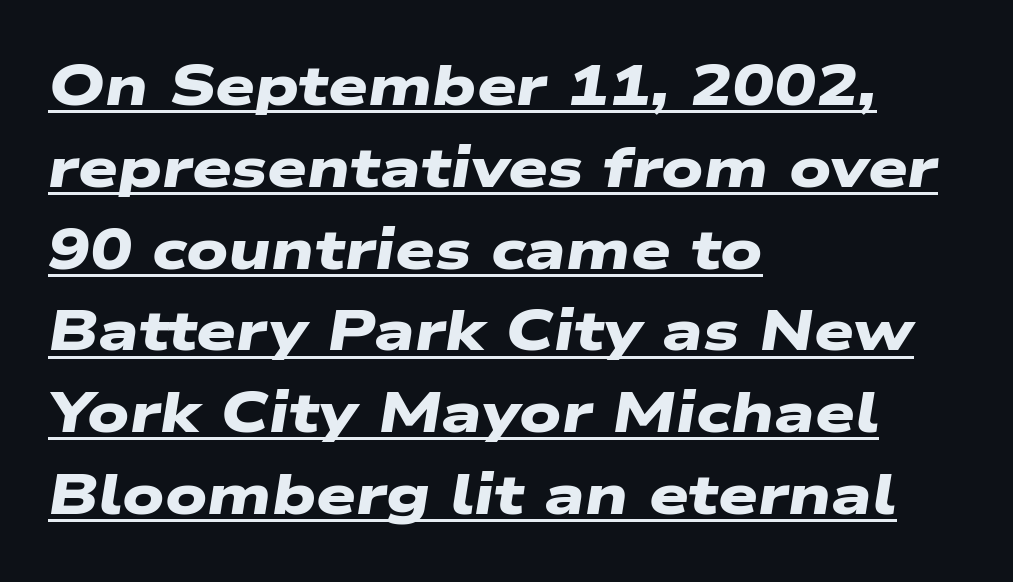
{"serif": "no", "bold": "yes", "weight": "heavy", "width": "wide", "stroke_contrast": "low", "x_height": "medium", "monospaced": "no", "underline": "yes", "align": "left", "line_spacing": "normal", "line_spacing_ratio": 1.46, "letter_spacing": "normal", "letter_spacing_em": 0.0, "glyph_px": 56}
